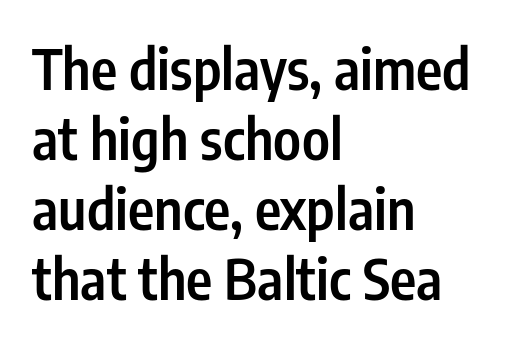
The image shows 56 px semibold, condensed sans-serif type, upright; set left-aligned, normal line spacing (1.25x), normal letter spacing, not underlined; low stroke contrast and a medium x-height.
